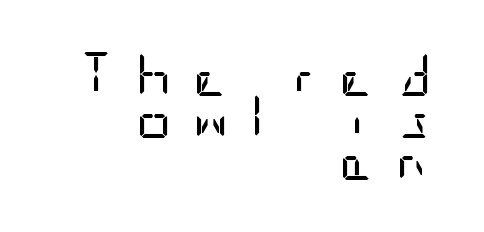
A flush-right, rag-left setting is used for this passage. Designer's note — italics off, roman on. Ink coverage per letter is moderate at most. This sample uses a sans-serif face.
